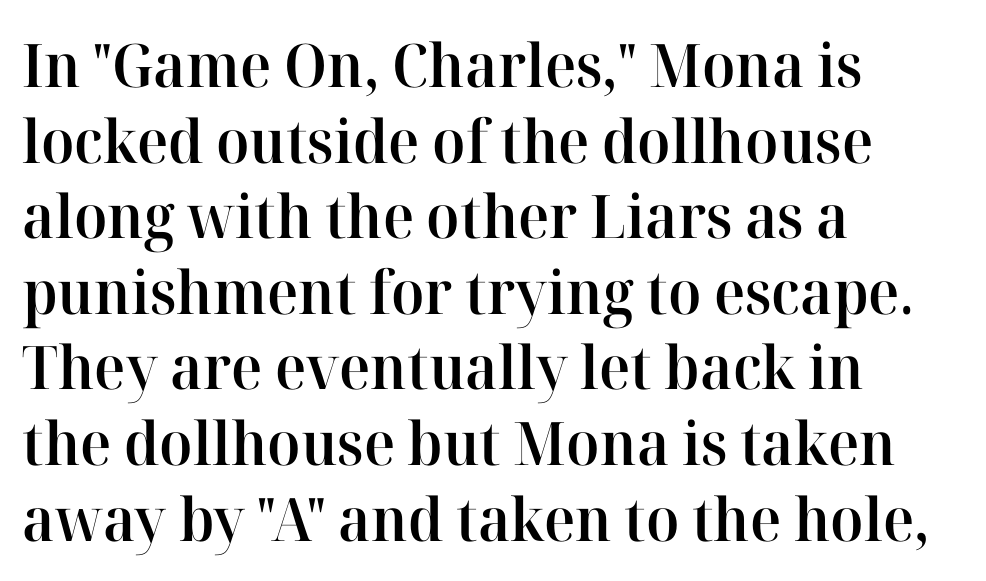
The image shows 60 px semibold serif type, upright; set left-aligned, normal line spacing (1.26x), normal letter spacing, not underlined; high stroke contrast and a medium x-height.
